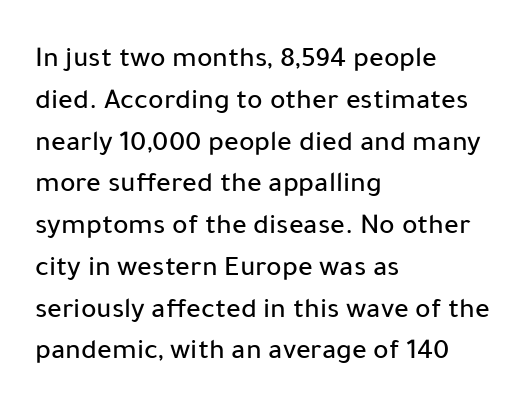
Bare-footed words on every line. You can tell from the bare stems that sans-serif type was used. The type sits square on the baseline with zero lean. You could not count columns in this text — the font is proportionally spaced.
